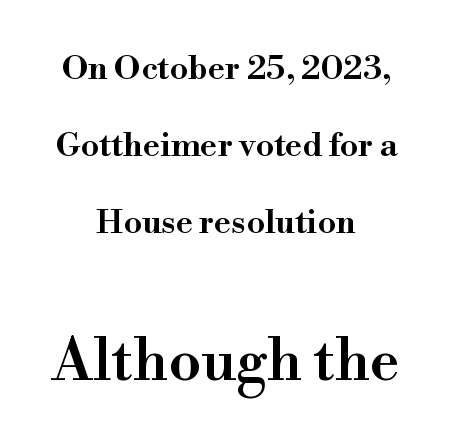
Letter spacing: default. Baseline-to-baseline distance is far greater than the letter height. The glyphs are unaccompanied by any horizontal stroke below them. The whitespace from short lines is split evenly between both sides. In terms of posture, this sample is upright. The passage shown is semibold, sitting just below true bold.
